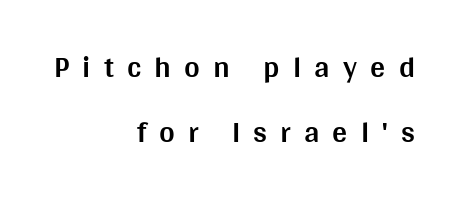
Q: Is the text bold? A: Yes.
Q: Is the text italic (slanted)? A: No, it is upright.
Q: Is the typeface a serif or a sans-serif typeface? A: Sans-serif.
Q: Is the text underlined? A: No.
Q: How is the paragraph aligned? A: Right-aligned.
Q: Is the spacing between letters normal or unusually wide? A: Unusually wide.
Q: Is the spacing between lines tight, normal or loose? A: Loose.
Q: Width (condensed, normal, or wide)? A: Normal.
Q: Stroke contrast? A: Medium.
Q: x-height? A: Large.
Q: Monospaced? A: No.
